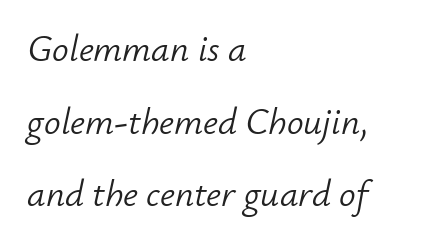
Q: Is the text bold? A: No.
Q: Is the text italic (slanted)? A: Yes, it leans right by about 12 degrees.
Q: Is the text underlined? A: No.
Q: How is the paragraph aligned? A: Left-aligned.
Q: Is the spacing between letters normal or unusually wide? A: Normal.
Q: Is the spacing between lines tight, normal or loose? A: Loose.
Q: Width (condensed, normal, or wide)? A: Normal.
Q: Stroke contrast? A: Low.
Q: x-height? A: Small.
Q: Monospaced? A: No.
